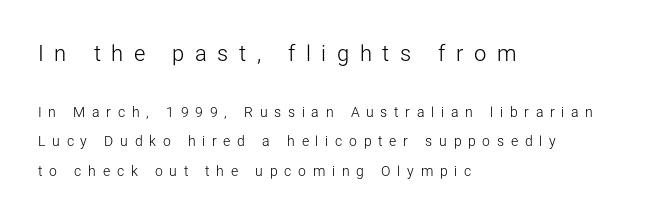
The image shows 22 px text type, upright; set left-aligned, loose line spacing (2.1x), unusually wide letter spacing (+0.48 em), not underlined; the first (top) block is 1.57x larger.
